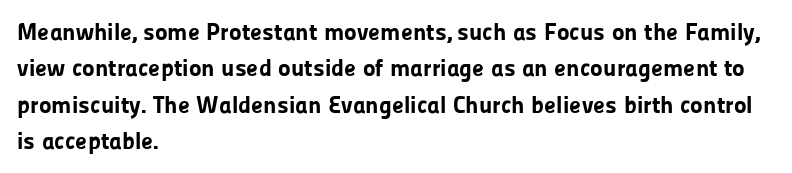
{"italic": "no", "bold": "yes", "underline": "no", "align": "left", "line_spacing": "normal", "line_spacing_ratio": 1.52, "letter_spacing": "normal", "letter_spacing_em": 0.0, "glyph_px": 24}
